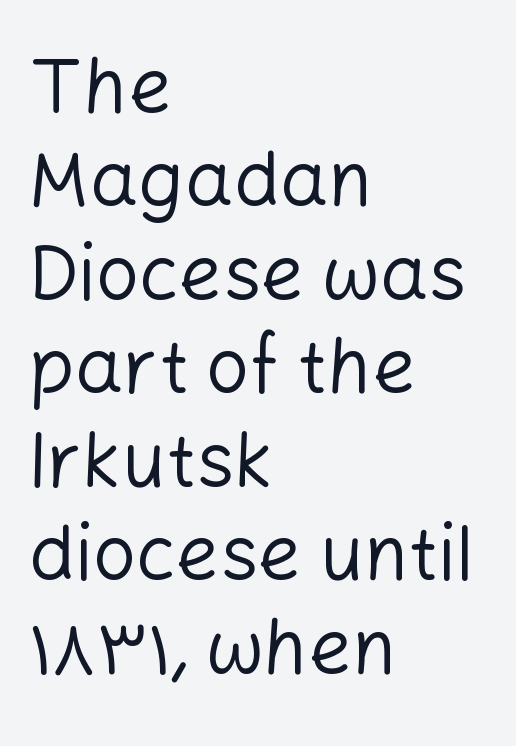
{"serif": "no", "italic": "no", "bold": "no", "weight": "regular", "width": "normal", "stroke_contrast": "low", "x_height": "medium", "monospaced": "no", "underline": "no", "align": "left", "line_spacing_ratio": 1.23, "letter_spacing": "normal", "letter_spacing_em": 0.0, "glyph_px": 76}
